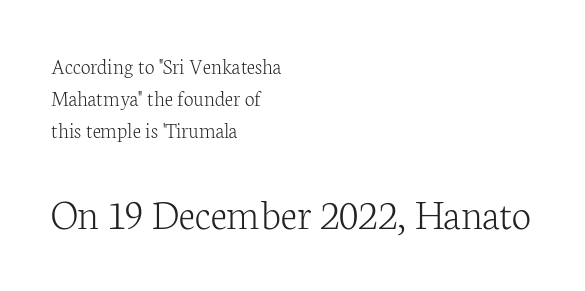
{"serif": "yes", "italic": "no", "bold": "no", "weight": "light", "width": "normal", "stroke_contrast": "low", "x_height": "medium", "monospaced": "no", "underline": "no", "align": "left", "line_spacing": "normal", "line_spacing_ratio": 1.46, "letter_spacing": "normal", "letter_spacing_em": 0.0, "larger_block": "second", "size_ratio": 2.0, "glyph_px": 44}
